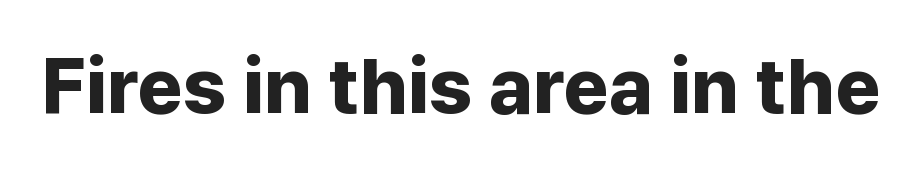
{"serif": "no", "italic": "no", "bold": "yes", "weight": "bold", "width": "normal", "stroke_contrast": "low", "x_height": "medium", "monospaced": "no", "underline": "no", "letter_spacing": "normal", "letter_spacing_em": 0.0, "glyph_px": 78}
